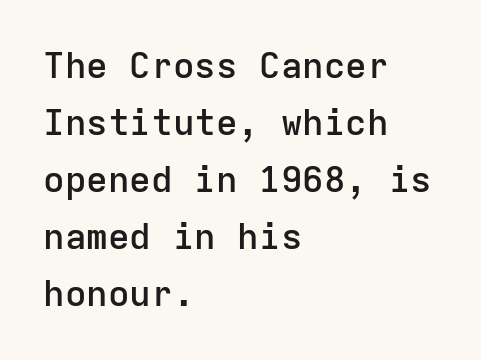
{"serif": "no", "italic": "no", "bold": "semi", "weight": "semibold", "width": "normal", "stroke_contrast": "low", "x_height": "medium", "monospaced": "yes", "underline": "no", "align": "left", "line_spacing": "normal", "line_spacing_ratio": 1.58, "letter_spacing": "normal", "letter_spacing_em": 0.0, "glyph_px": 36}
